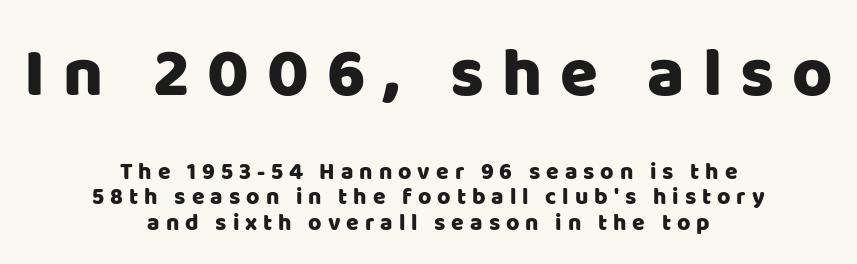
The image shows 69 px sans-serif type, upright; set centered, tight line spacing (1.11x), unusually wide letter spacing (+0.26 em), not underlined; the first (top) block is 3.0x larger; low stroke contrast and a large x-height.
